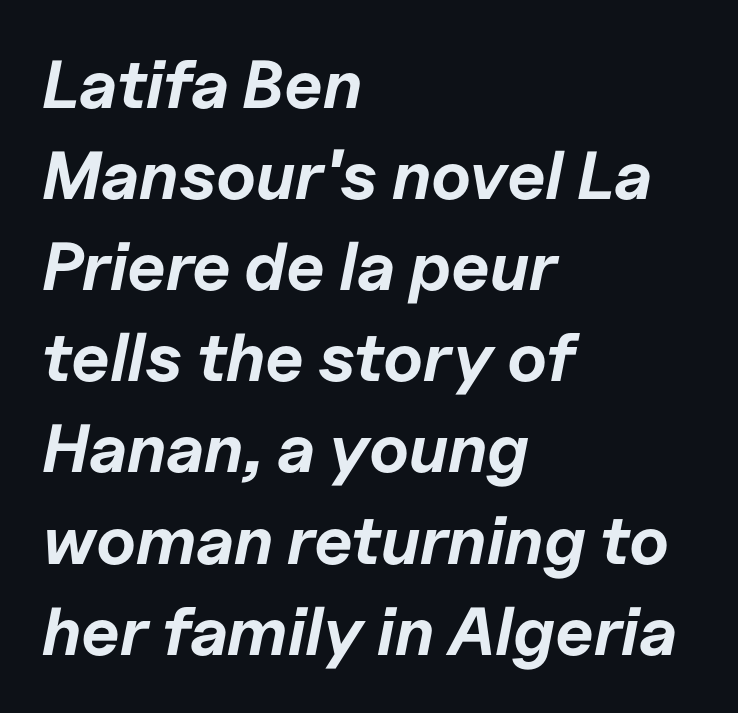
The image shows 68 px bold type, italic (leaning right); set left-aligned, normal line spacing (1.34x), normal letter spacing, not underlined; low stroke contrast and a medium x-height.
